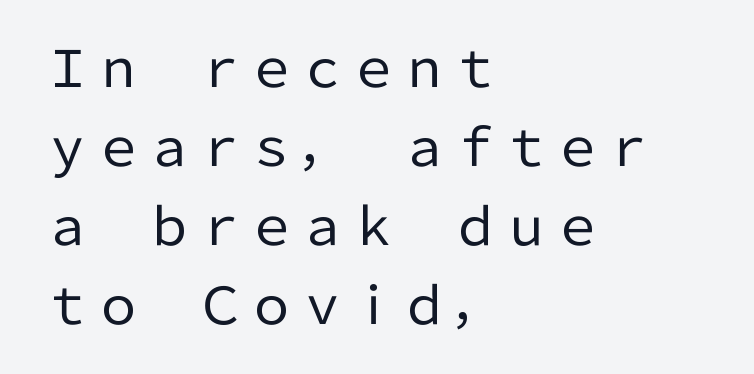
{"serif": "no", "italic": "no", "bold": "no", "weight": "regular", "width": "normal", "stroke_contrast": "low", "x_height": "medium", "monospaced": "no", "underline": "no", "align": "left", "line_spacing": "normal", "line_spacing_ratio": 1.55, "letter_spacing": "normal", "letter_spacing_em": 0.0, "glyph_px": 51}
